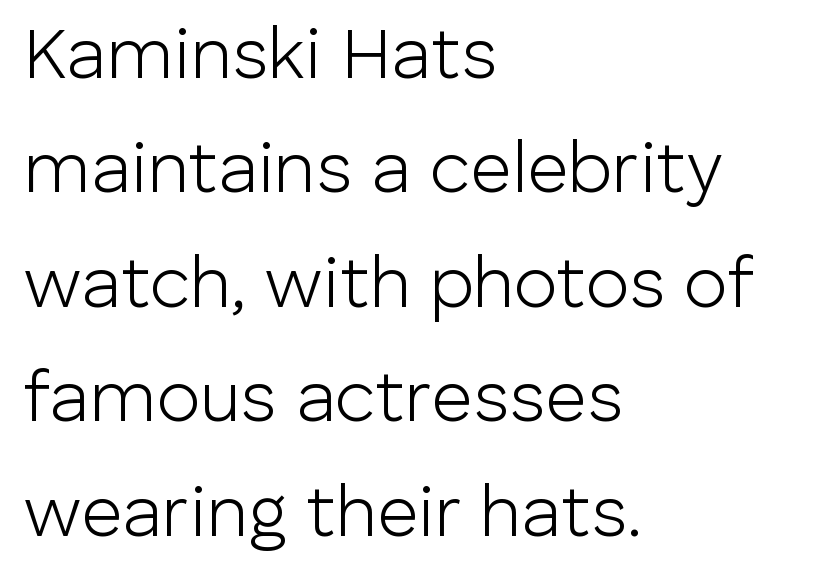
Each row of text sits above clean, open space. Weight: regular or lighter. If you measured baseline to baseline, you'd find a middling distance. These lines stack with their left ends in a neat column. You can tell it's not italic because the verticals are truly vertical.
